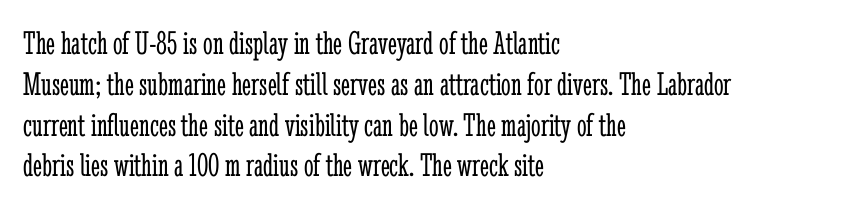
{"serif": "yes", "italic": "no", "bold": "no", "weight": "light", "width": "condensed", "stroke_contrast": "low", "x_height": "medium", "monospaced": "no", "underline": "no", "align": "left", "line_spacing_ratio": 1.2, "letter_spacing": "normal", "letter_spacing_em": 0.0, "glyph_px": 34}
